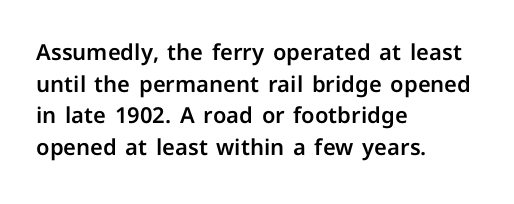
The image shows 22 px text type, upright; set left-aligned, normal line spacing (1.44x), normal letter spacing, not underlined.
